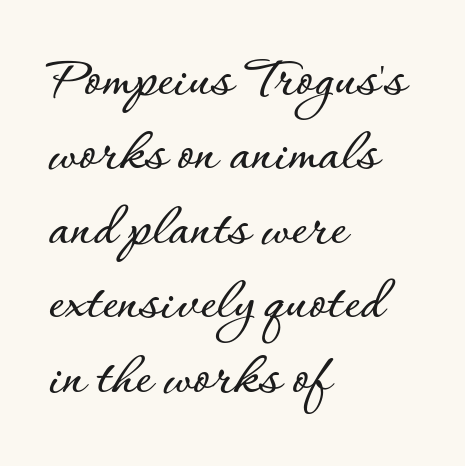
{"width": "normal", "stroke_contrast": "low", "x_height": "small", "monospaced": "no", "underline": "no", "align": "left", "line_spacing_ratio": 1.22, "letter_spacing": "normal", "letter_spacing_em": 0.0, "glyph_px": 61}
